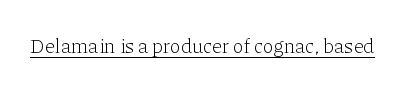
Q: Is the text bold? A: No.
Q: Is the text italic (slanted)? A: No, it is upright.
Q: Is the text underlined? A: Yes.
Q: Is the spacing between letters normal or unusually wide? A: Normal.
